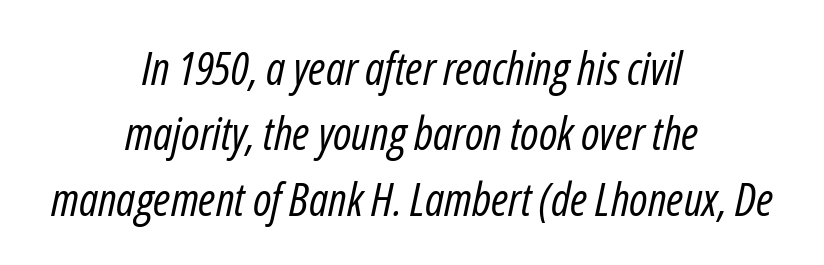
The image shows 46 px regular-weight, condensed type, italic (leaning right); set centered, normal line spacing (1.42x), normal letter spacing, not underlined; low stroke contrast and a medium x-height.
